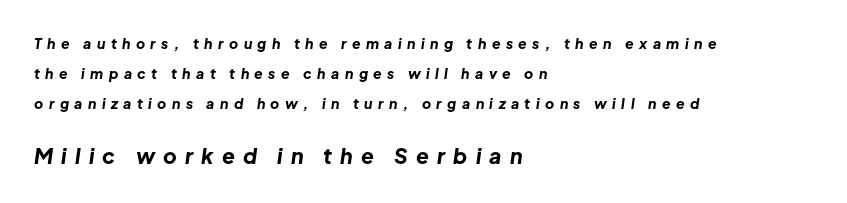
Q: Is the text bold? A: Yes.
Q: Is the text italic (slanted)? A: Yes, it leans right by about 8 degrees.
Q: Is the text underlined? A: No.
Q: How is the paragraph aligned? A: Left-aligned.
Q: Is the spacing between letters normal or unusually wide? A: Unusually wide.
Q: Is the spacing between lines tight, normal or loose? A: Loose.
Q: Which block of text is set in a larger size, the first (top) or the second (bottom)? A: The second (bottom) one.
